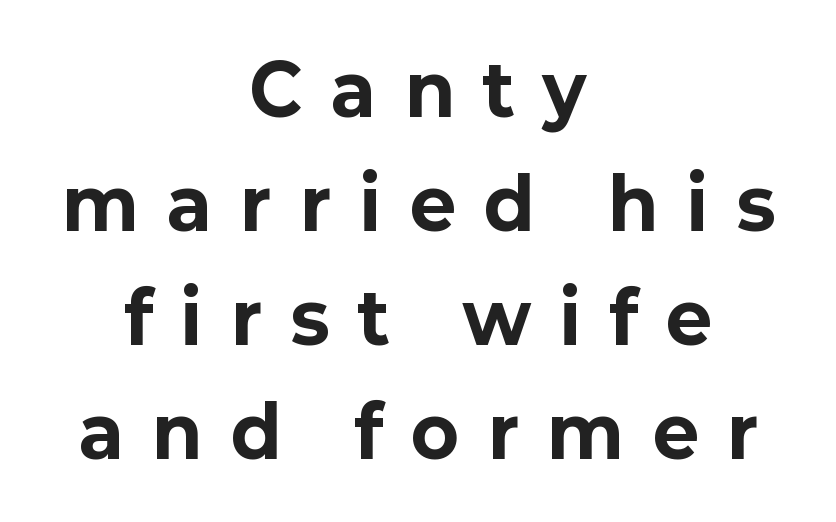
This is roman type, the default non-slanted kind. Horizontal bands of white between lines are of average thickness. You could not count columns in this text — the font is proportionally spaced. The passage shown has open, widely tracked lettering throughout. Which margin do the lines hug? Neither — every line sits in the middle. Descenders hang freely into open space.
